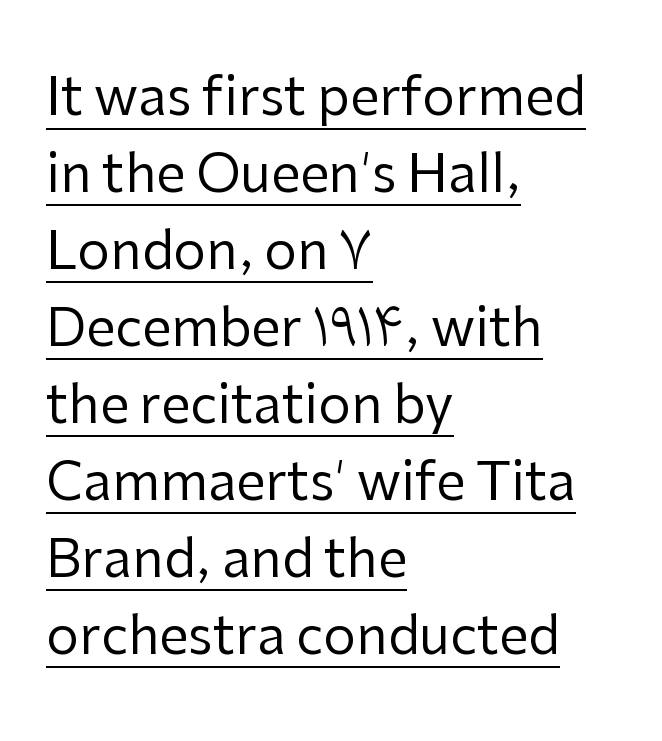
Does extra space separate the letters? No, they use regular spacing. A baseline rule has been typeset under these characters. A quiet, ordinary-to-light weight characterises the typeface. This sample uses an upright cut, with every glyph sitting square on the baseline.
